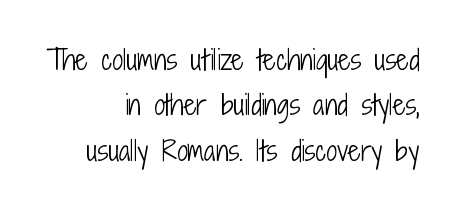
{"italic": "no", "bold": "no", "underline": "no", "align": "right", "line_spacing": "normal", "line_spacing_ratio": 1.68, "letter_spacing": "normal", "letter_spacing_em": 0.0, "glyph_px": 27}
